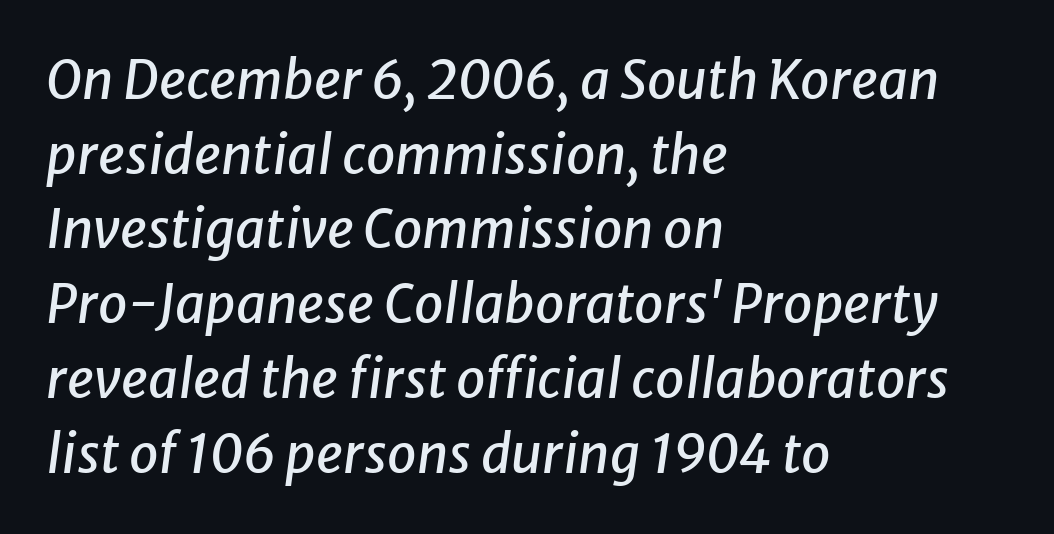
Tracking value appears to be zero — textbook default spacing. The typesetter chose a ragged-right arrangement here. What's the leading like? Ordinary, nothing unusual. Check under the words: just untouched page.
